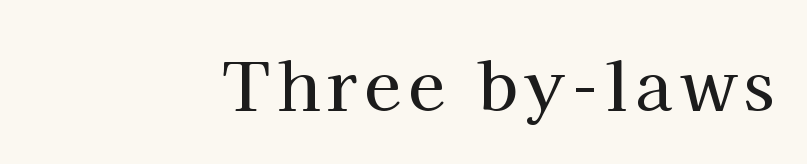
Descenders are the only things crossing below the line. This sample is right-justified, so line beginnings fall wherever the words allow. Font category for this specimen: serif. Posture: vertical. Each letter keeps its own natural width here, so spacing adapts to shape.
